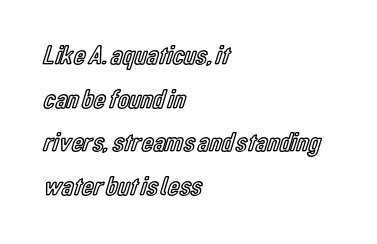
The image shows 27 px text type; set left-aligned, normal line spacing (1.62x), normal letter spacing, not underlined.
